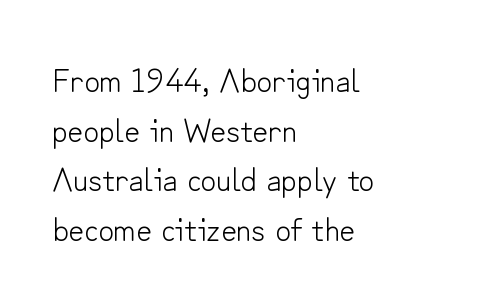
Q: Is the text bold? A: No.
Q: Is the text italic (slanted)? A: No, it is upright.
Q: Is the typeface a serif or a sans-serif typeface? A: Sans-serif.
Q: Is the text underlined? A: No.
Q: How is the paragraph aligned? A: Left-aligned.
Q: Is the spacing between letters normal or unusually wide? A: Normal.
Q: Is the spacing between lines tight, normal or loose? A: Normal.
Q: Width (condensed, normal, or wide)? A: Normal.
Q: Stroke contrast? A: Low.
Q: x-height? A: Small.
Q: Monospaced? A: No.
